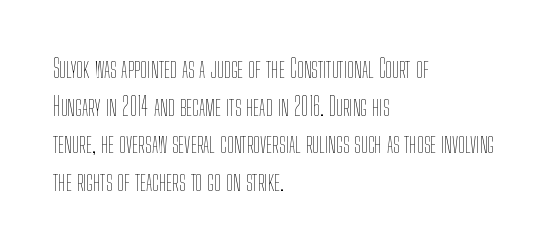
The face used here is rendered with its standard letterfit. Just letters on the line, the space beneath them empty. Caption: face not bold, strokes unweighted. Line spacing here is normal.
